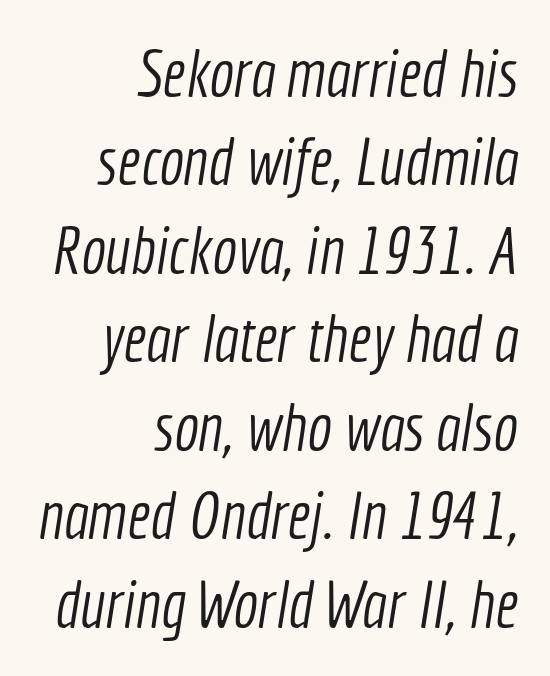
These lines are set flush right with a ragged left edge. Rule under the text: the space is simply empty. In terms of letterform style, serifs are entirely absent. The passage shown is not bold in any degree. Looks like regular typesetting: each glyph gets only the width it needs.
